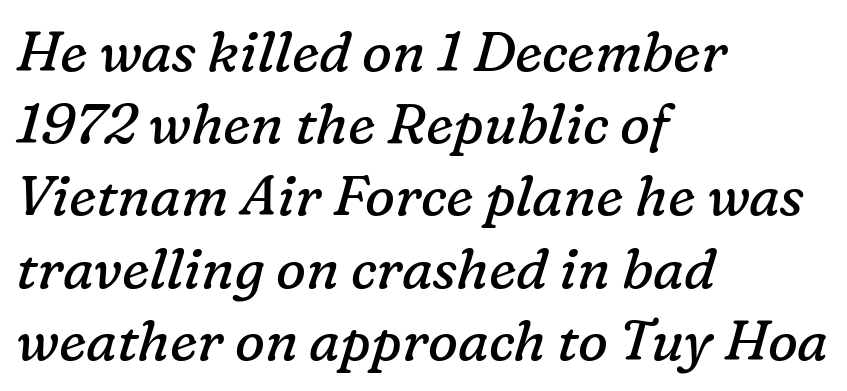
Notice how the passage keeps a crisp vertical edge on the left only. Slant detected: the letters are inclined. The gaps between neighbouring characters are ordinary and unremarkable. Evenly set lines give the paragraph a standard silhouette. Decoration check: the copy has no underline. Bold? No — there's no thickening of the strokes.
